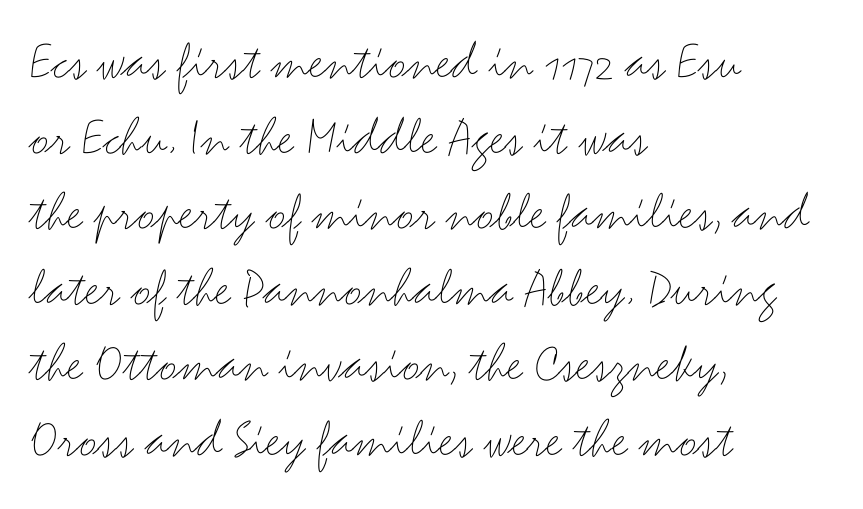
Q: Is the text bold? A: No.
Q: Is the text italic (slanted)? A: Yes.
Q: Is the typeface a serif or a sans-serif typeface? A: Sans-serif.
Q: Is the text underlined? A: No.
Q: How is the paragraph aligned? A: Left-aligned.
Q: Is the spacing between letters normal or unusually wide? A: Normal.
Q: Is the spacing between lines tight, normal or loose? A: Normal.
Q: Width (condensed, normal, or wide)? A: Wide.
Q: Stroke contrast? A: Medium.
Q: x-height? A: Small.
Q: Monospaced? A: No.
